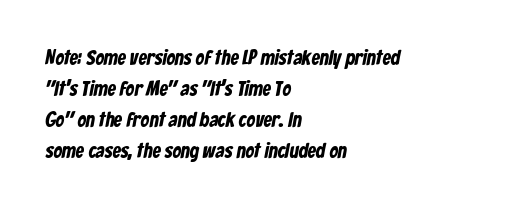
Q: Is the text bold? A: Yes.
Q: Is the text underlined? A: No.
Q: How is the paragraph aligned? A: Left-aligned.
Q: Is the spacing between letters normal or unusually wide? A: Normal.
Q: Is the spacing between lines tight, normal or loose? A: Normal.
